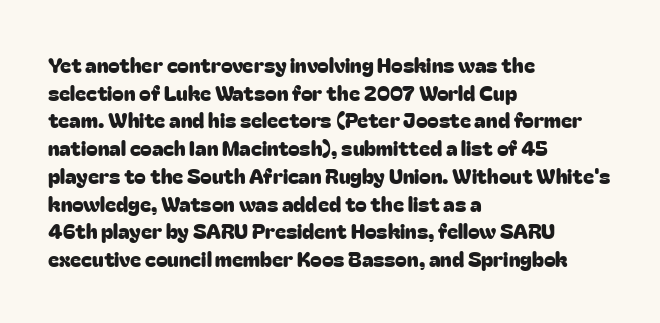
{"italic": "no", "underline": "no", "align": "left", "line_spacing": "normal", "line_spacing_ratio": 1.32, "letter_spacing": "normal", "letter_spacing_em": 0.0, "glyph_px": 21}
